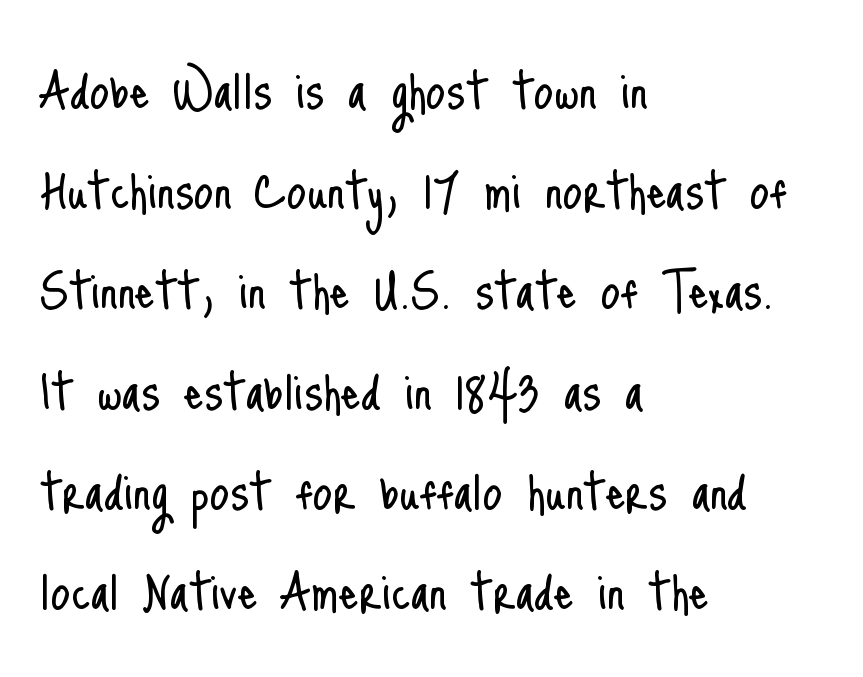
Q: Is the text bold? A: No.
Q: Is the text italic (slanted)? A: No, it is upright.
Q: Is the typeface a serif or a sans-serif typeface? A: Sans-serif.
Q: Is the text underlined? A: No.
Q: How is the paragraph aligned? A: Left-aligned.
Q: Is the spacing between letters normal or unusually wide? A: Normal.
Q: Is the spacing between lines tight, normal or loose? A: Normal.
Q: Width (condensed, normal, or wide)? A: Condensed.
Q: Stroke contrast? A: Low.
Q: x-height? A: Small.
Q: Monospaced? A: No.
